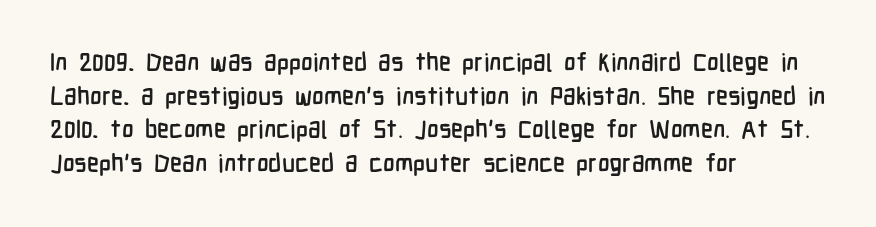
Caption: multi-line text, flush left, ragged right. The font's upright variant was chosen for this text. What stands out about the letter spacing? Nothing — it is the standard amount. Has an underline been added? It has not. This block has exactly the height ordinary leading produces.
